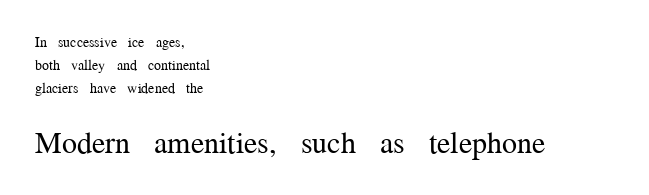
{"serif": "yes", "italic": "no", "bold": "no", "weight": "regular", "width": "normal", "stroke_contrast": "medium", "x_height": "medium", "monospaced": "no", "underline": "no", "align": "left", "line_spacing": "normal", "line_spacing_ratio": 1.64, "letter_spacing": "normal", "letter_spacing_em": 0.0, "larger_block": "second", "size_ratio": 2.14, "glyph_px": 30}
